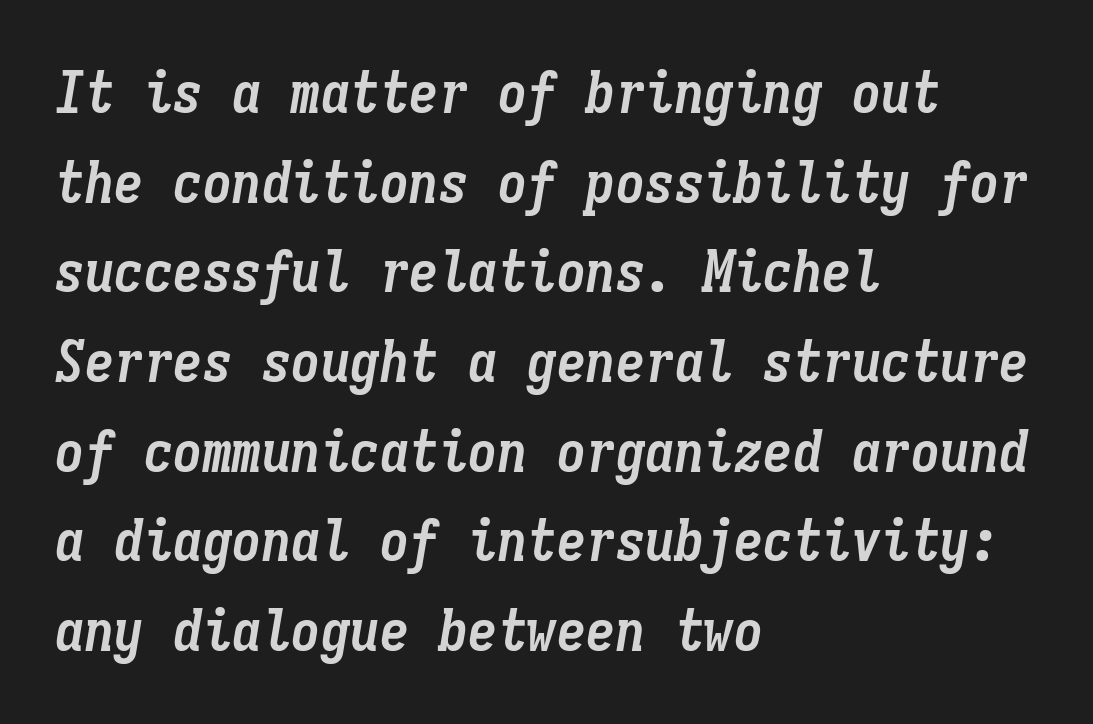
The passage shown stacks its lines at a standard gap. Do the characters align in a grid? Yes, the font is monospaced. This sample uses an oblique cut, with every glyph tilted off the vertical. The setting favours the left margin, as ordinary paragraphs usually do. Every letter is thick-stroked: bold, no question. Short note: letters normally spaced.
